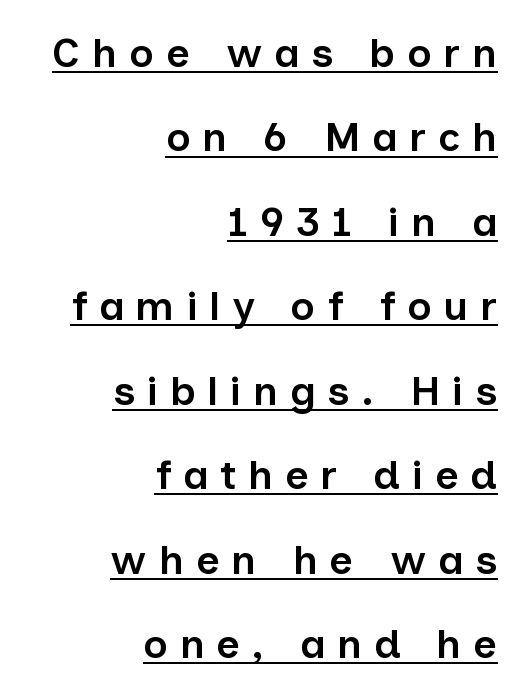
The image shows 41 px semibold sans-serif type, upright; set right-aligned, loose line spacing (2.06x), unusually wide letter spacing (+0.29 em), underlined; low stroke contrast and a medium x-height.
